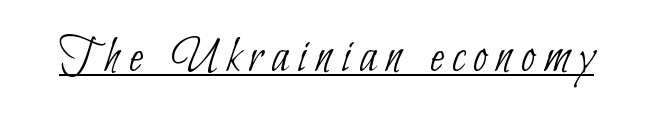
{"serif": "no", "bold": "no", "weight": "thin", "width": "condensed", "stroke_contrast": "low", "x_height": "small", "monospaced": "no", "underline": "yes", "glyph_px": 51}
